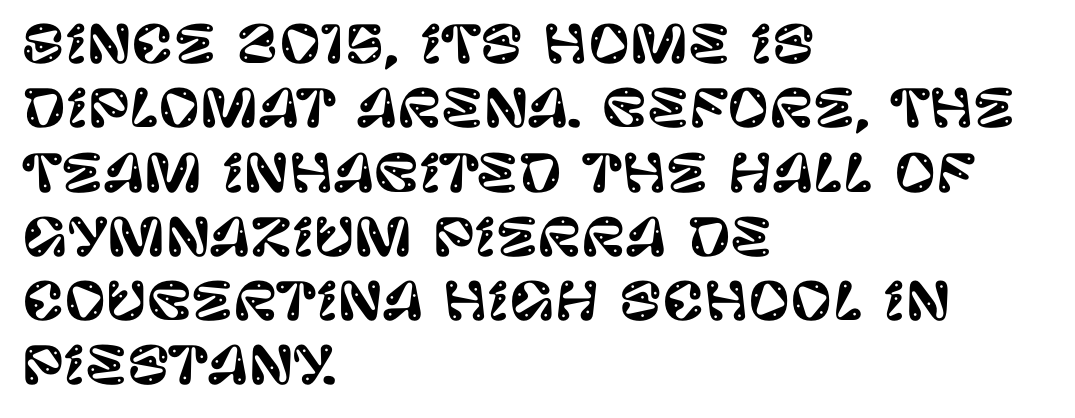
{"serif": "no", "width": "normal", "stroke_contrast": "low", "x_height": "large", "monospaced": "no", "underline": "no", "align": "left", "line_spacing": "normal", "line_spacing_ratio": 1.26, "letter_spacing": "normal", "letter_spacing_em": 0.0, "glyph_px": 51}
